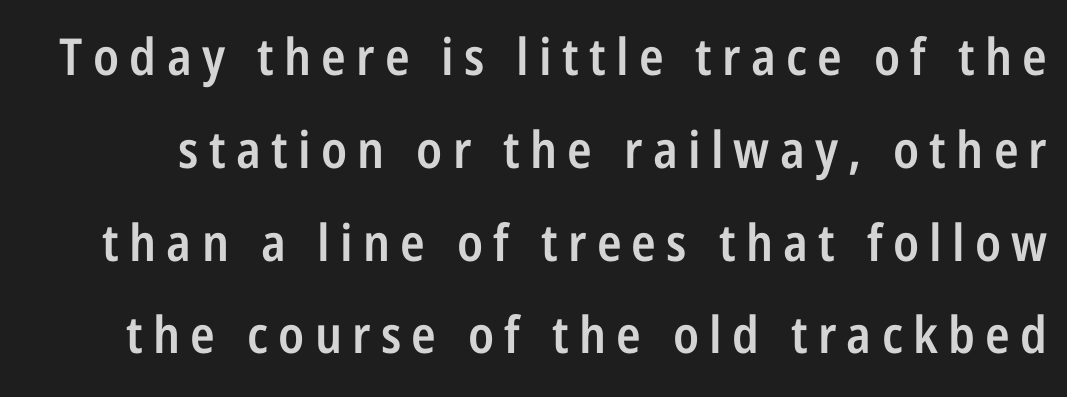
The image shows 51 px semibold, condensed sans-serif type, upright; set line spacing 1.82x, unusually wide letter spacing (+0.2 em), not underlined; low stroke contrast and a medium x-height.
